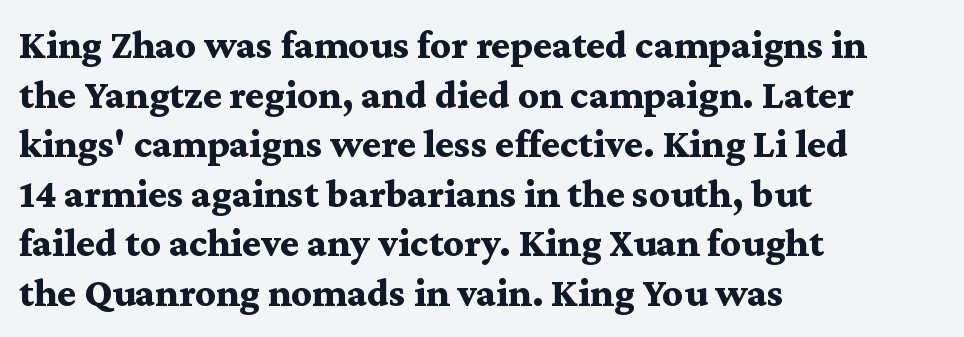
Q: Is the text bold? A: Yes.
Q: Is the text italic (slanted)? A: No, it is upright.
Q: Is the typeface a serif or a sans-serif typeface? A: Serif.
Q: Is the text underlined? A: No.
Q: How is the paragraph aligned? A: Left-aligned.
Q: Is the spacing between letters normal or unusually wide? A: Normal.
Q: Width (condensed, normal, or wide)? A: Wide.
Q: Stroke contrast? A: Medium.
Q: x-height? A: Medium.
Q: Monospaced? A: No.
